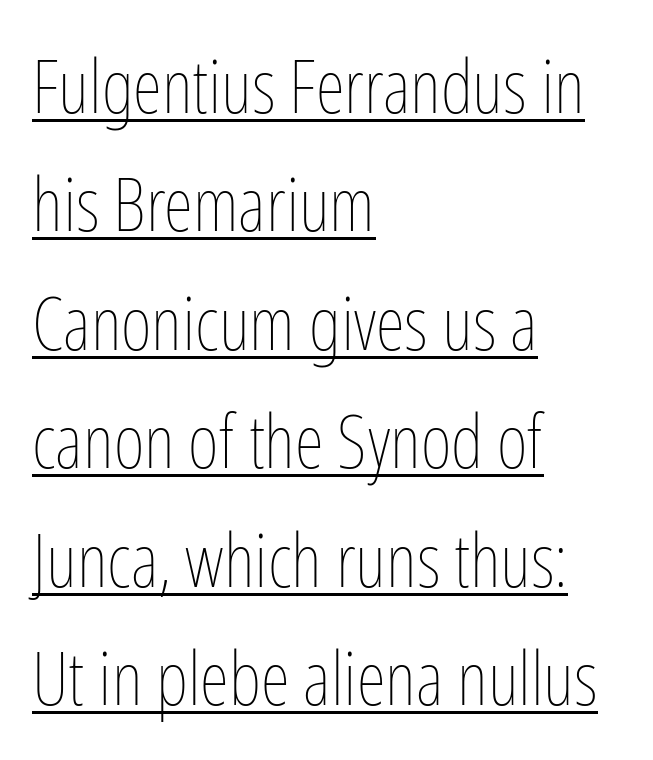
{"italic": "no", "bold": "no", "weight": "thin", "width": "condensed", "stroke_contrast": "low", "x_height": "medium", "monospaced": "no", "underline": "yes", "align": "left", "line_spacing": "normal", "line_spacing_ratio": 1.58, "letter_spacing": "normal", "letter_spacing_em": 0.0, "glyph_px": 75}
